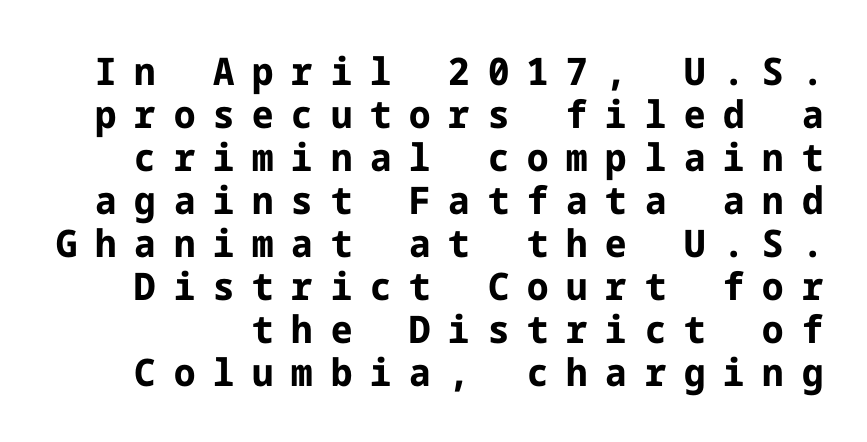
The image shows 38 px bold sans-serif type, upright; set tight line spacing (1.13x), unusually wide letter spacing (+0.47 em), not underlined; low stroke contrast and a medium x-height.
